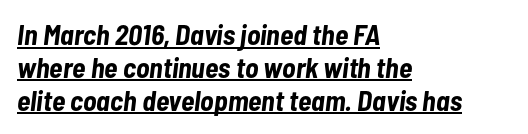
Q: Is the text bold? A: Yes.
Q: Is the text italic (slanted)? A: Yes, it leans right by about 7 degrees.
Q: Is the text underlined? A: Yes.
Q: How is the paragraph aligned? A: Left-aligned.
Q: Is the spacing between letters normal or unusually wide? A: Normal.
Q: Width (condensed, normal, or wide)? A: Condensed.
Q: Stroke contrast? A: Low.
Q: x-height? A: Medium.
Q: Monospaced? A: No.
